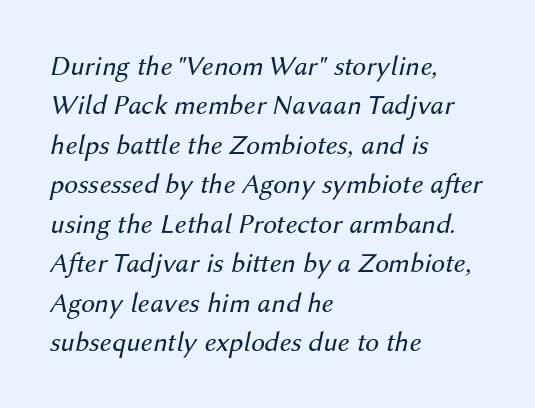
No letter is thick-stroked: the sample isn't bold. This sample keeps an unexceptional amount of space between lines. Posture: slanted. All the whitespace from short lines collects on the right. Spacing between characters is what you'd get straight out of the box.
